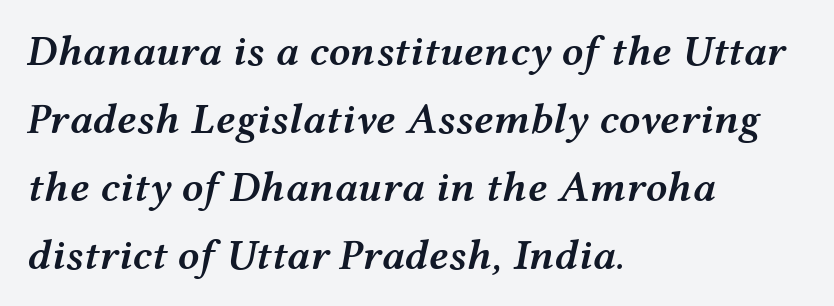
The image shows 43 px semibold, wide type, italic (leaning right); set left-aligned, normal line spacing (1.58x), normal letter spacing, not underlined; medium stroke contrast and a medium x-height.
